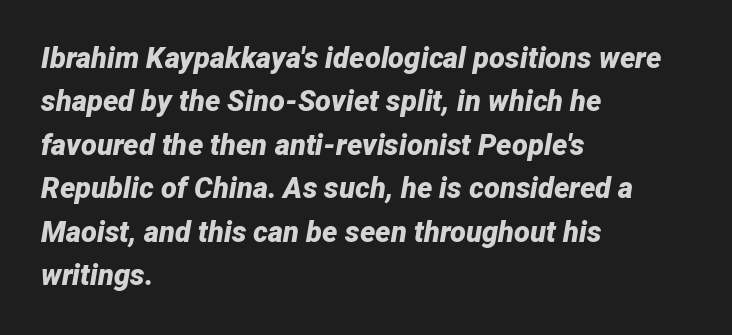
The image shows 29 px bold type, italic (leaning right); set left-aligned, normal line spacing (1.5x), normal letter spacing, not underlined; low stroke contrast and a medium x-height.
